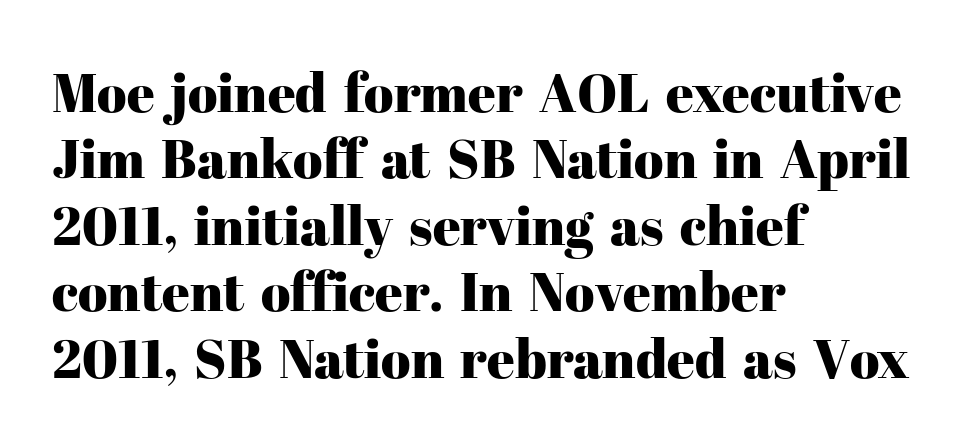
Q: Is the text italic (slanted)? A: No, it is upright.
Q: Is the typeface a serif or a sans-serif typeface? A: Serif.
Q: Is the text underlined? A: No.
Q: How is the paragraph aligned? A: Left-aligned.
Q: Is the spacing between letters normal or unusually wide? A: Normal.
Q: Width (condensed, normal, or wide)? A: Normal.
Q: Stroke contrast? A: High.
Q: x-height? A: Medium.
Q: Monospaced? A: No.
